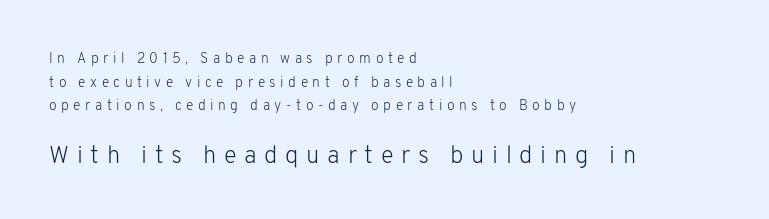
The image shows 24 px text type, upright; set left-aligned, normal line spacing (1.68x), unusually wide letter spacing (+0.32 em), not underlined; the second (bottom) block is 1.71x larger.
